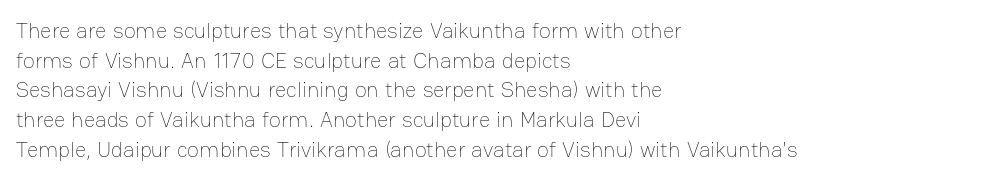
{"italic": "no", "bold": "no", "underline": "no", "align": "left", "line_spacing": "normal", "line_spacing_ratio": 1.35, "letter_spacing": "normal", "letter_spacing_em": 0.0, "glyph_px": 22}
